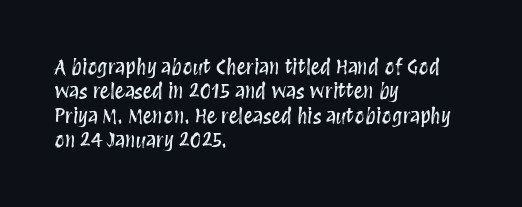
Look at the tracking — it's just the regular setting, nothing added. Horizontal alignment here is leftward, the default for most running prose. Clear beneath every line of the passage. Unlike italic type, these characters show no tilt at all.
